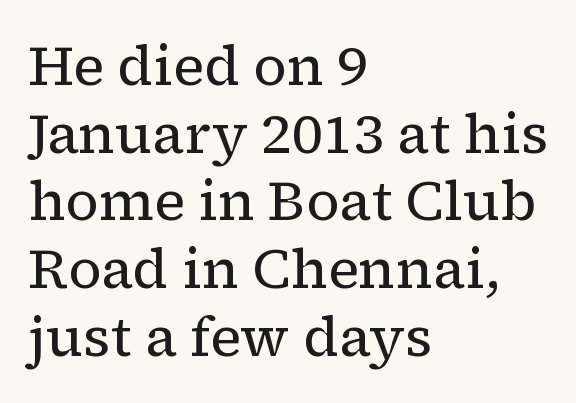
Q: Is the text bold? A: No.
Q: Is the text italic (slanted)? A: No, it is upright.
Q: Is the typeface a serif or a sans-serif typeface? A: Serif.
Q: Is the text underlined? A: No.
Q: How is the paragraph aligned? A: Left-aligned.
Q: Is the spacing between letters normal or unusually wide? A: Normal.
Q: Width (condensed, normal, or wide)? A: Normal.
Q: Stroke contrast? A: Low.
Q: x-height? A: Medium.
Q: Monospaced? A: No.
